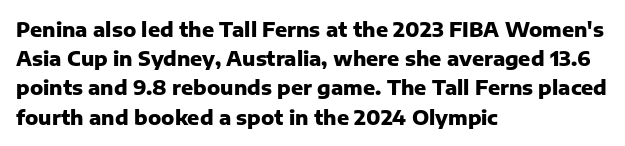
The glyphs are unaccompanied by any horizontal stroke below them. Line spacing here is normal. It's the straight-up-and-down kind of type. A dark, heavy texture on the line: the type is bold. The text block is weighted toward the left margin, trailing off unevenly rightward. Characters follow at the spacing the type designer built in.
